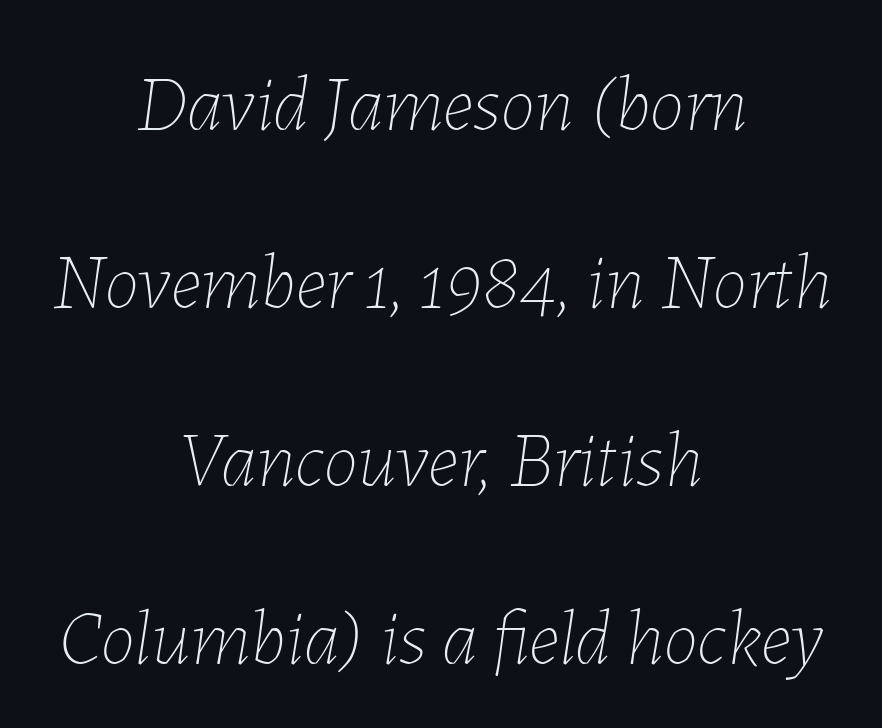
Q: Is the text bold? A: No.
Q: Is the text italic (slanted)? A: Yes, it leans right by about 7 degrees.
Q: Is the text underlined? A: No.
Q: How is the paragraph aligned? A: Centered.
Q: Is the spacing between letters normal or unusually wide? A: Normal.
Q: Is the spacing between lines tight, normal or loose? A: Loose.
Q: Width (condensed, normal, or wide)? A: Normal.
Q: Stroke contrast? A: Low.
Q: x-height? A: Medium.
Q: Monospaced? A: No.
